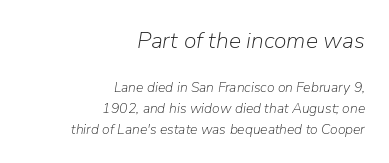
Quick note: italic. Between one letter and the next there's only the usual sliver of space. Is the block centered? No — it sits flush against the right margin. No letter is thick-stroked: the sample isn't bold. If you measured baseline to baseline, you'd find a middling distance. Here the first block reads like a headline and the second like body copy.
